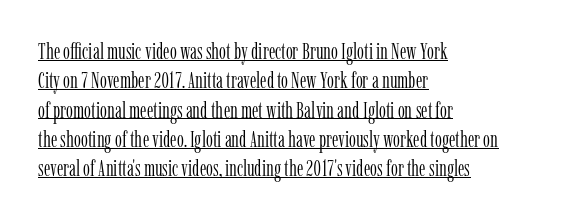
Q: Is the text bold? A: No.
Q: Is the text italic (slanted)? A: No, it is upright.
Q: Is the text underlined? A: Yes.
Q: How is the paragraph aligned? A: Left-aligned.
Q: Is the spacing between letters normal or unusually wide? A: Normal.
Q: Is the spacing between lines tight, normal or loose? A: Normal.
